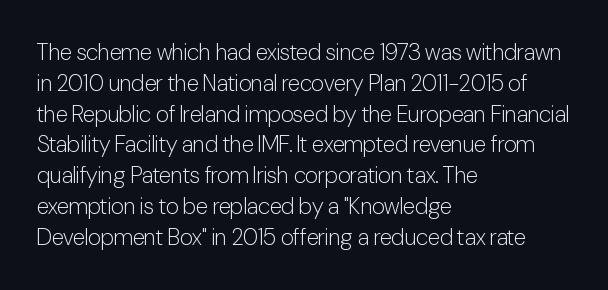
Descenders are the only things crossing below the line. The font sits on the lighter half of the weight spectrum, regular included. Does the copy run flush right? No — it runs flush left. Vertically, the passage feels balanced, rows spaced as you'd expect.
